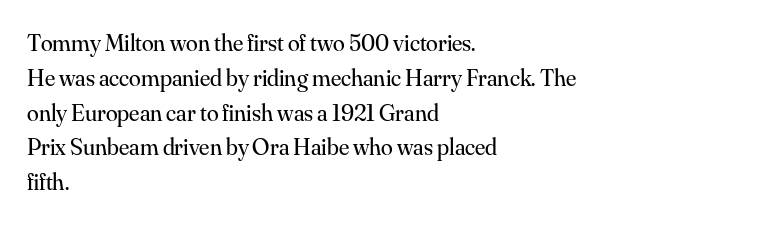
Q: Is the text bold? A: No.
Q: Is the text italic (slanted)? A: No, it is upright.
Q: Is the text underlined? A: No.
Q: How is the paragraph aligned? A: Left-aligned.
Q: Is the spacing between letters normal or unusually wide? A: Normal.
Q: Is the spacing between lines tight, normal or loose? A: Normal.
